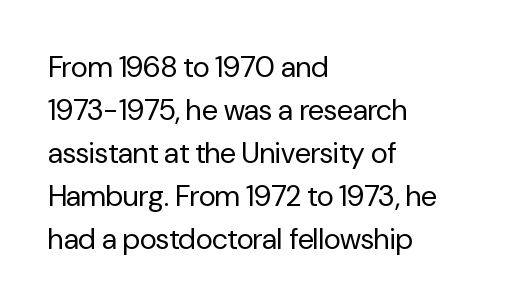
Q: Is the text bold? A: No.
Q: Is the text italic (slanted)? A: No, it is upright.
Q: Is the typeface a serif or a sans-serif typeface? A: Sans-serif.
Q: Is the text underlined? A: No.
Q: How is the paragraph aligned? A: Left-aligned.
Q: Is the spacing between letters normal or unusually wide? A: Normal.
Q: Is the spacing between lines tight, normal or loose? A: Normal.
Q: Width (condensed, normal, or wide)? A: Normal.
Q: Stroke contrast? A: Low.
Q: x-height? A: Medium.
Q: Monospaced? A: No.
